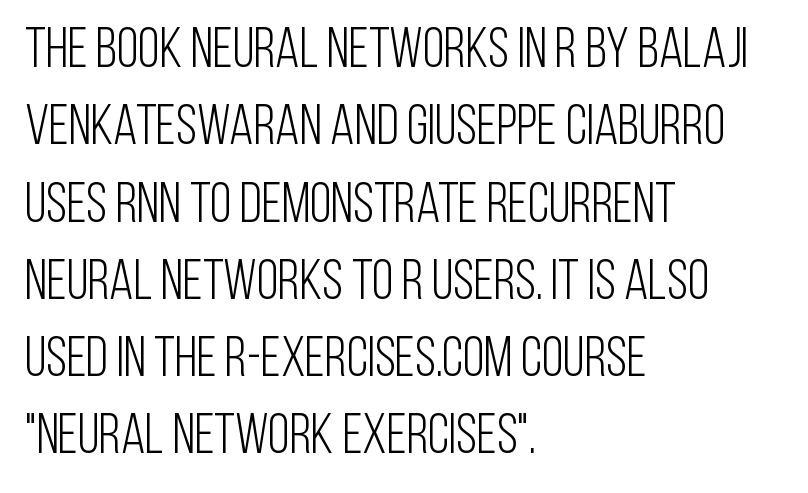
Rendered with straight, roman letterforms. Observe the absence of serifs on each vertical stroke in this sample. How are the letters spaced? Ordinarily, with no added tracking. Each letter keeps its own natural width here, so spacing adapts to shape. Stems here are at most as thick as an everyday book face.
